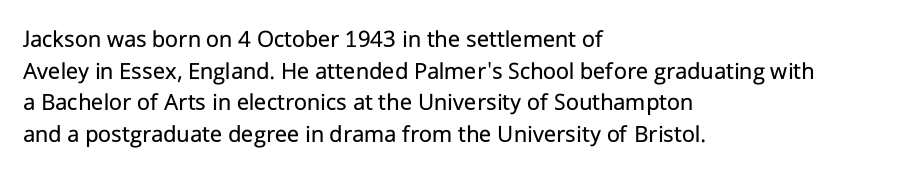
The characters are drawn with everyday or finer stroke widths. The string is rendered with underlining switched off. Leading matches the norm, producing a regular column. This sample uses plain, unmodified letter spacing.
